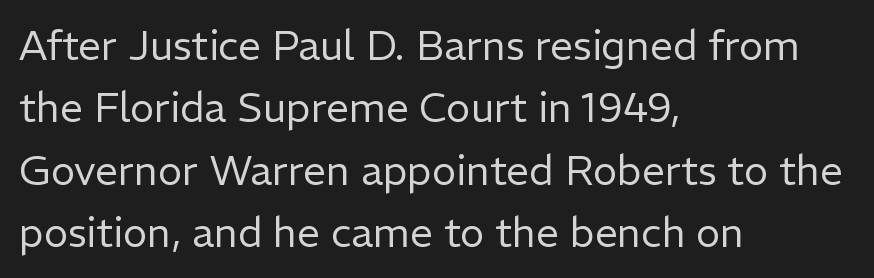
Every row of glyphs begins at an identical x-position on the left. Proportional: the letters do not fall into vertical columns. Has an underline been added? It has not. Compared with typical body copy, the letter spacing here is the same. The font sits on the lighter half of the weight spectrum, regular included. Nope, not italic — everything's standing straight.
